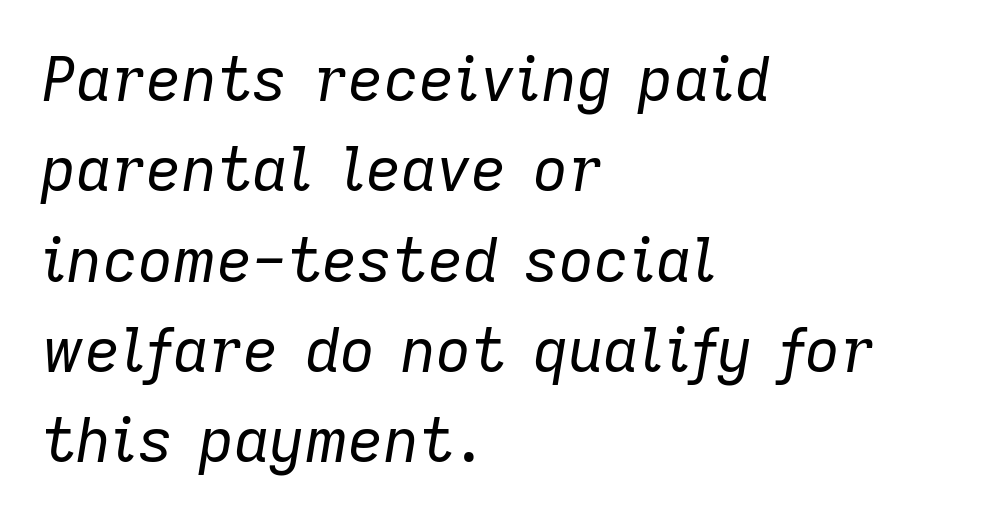
The image shows 61 px regular-weight type, italic (leaning right); set left-aligned, normal line spacing (1.48x), normal letter spacing, not underlined; low stroke contrast and a medium x-height.
